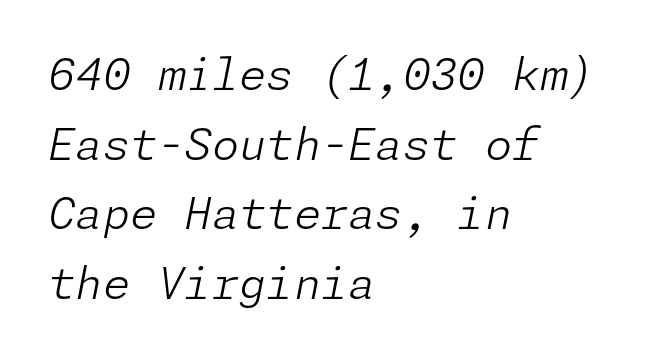
The image shows 44 px light type, italic (leaning right); set left-aligned, normal line spacing (1.58x), normal letter spacing, not underlined; low stroke contrast and a medium x-height.
